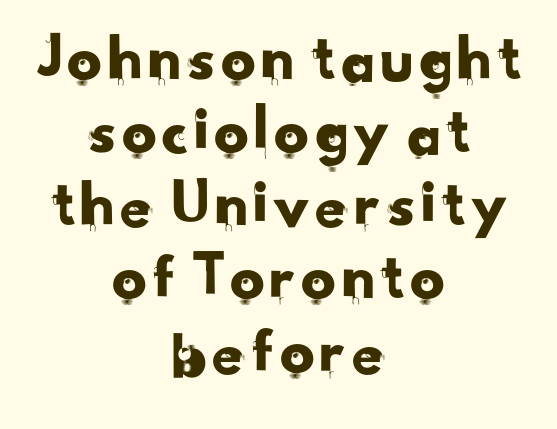
Q: Is the typeface a serif or a sans-serif typeface? A: Sans-serif.
Q: Is the text underlined? A: No.
Q: How is the paragraph aligned? A: Centered.
Q: Is the spacing between letters normal or unusually wide? A: Normal.
Q: Is the spacing between lines tight, normal or loose? A: Tight.
Q: Width (condensed, normal, or wide)? A: Normal.
Q: Stroke contrast? A: Low.
Q: x-height? A: Small.
Q: Monospaced? A: No.
